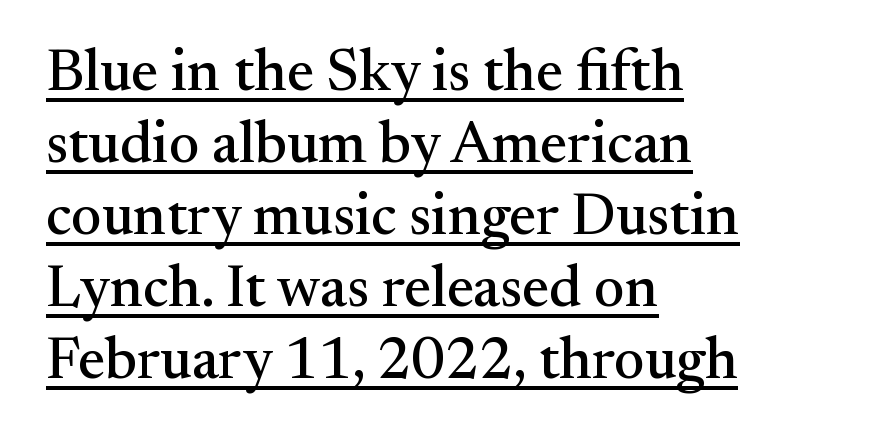
The image shows 59 px serif type, upright; set left-aligned, line spacing 1.22x, normal letter spacing, underlined; medium stroke contrast and a small x-height.
